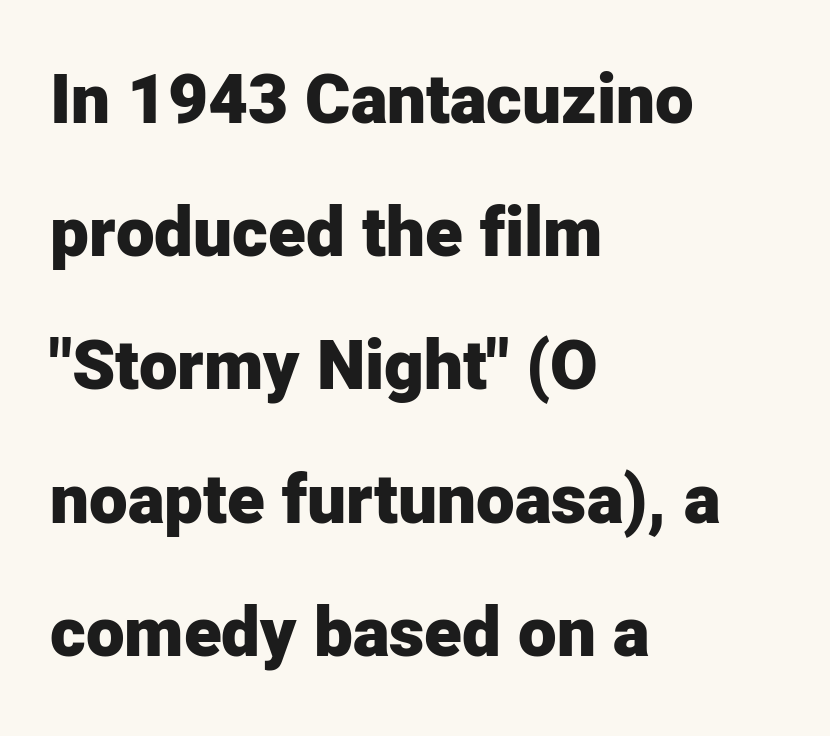
{"serif": "no", "italic": "no", "bold": "yes", "weight": "heavy", "width": "normal", "stroke_contrast": "low", "x_height": "medium", "monospaced": "no", "underline": "no", "align": "left", "line_spacing": "loose", "line_spacing_ratio": 1.93, "letter_spacing": "normal", "letter_spacing_em": 0.0, "glyph_px": 69}
